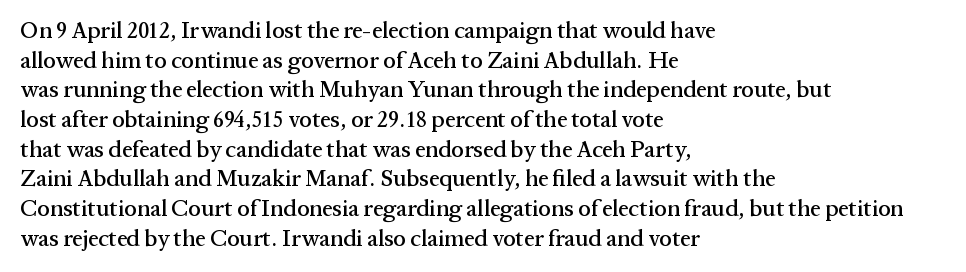
The image shows 23 px text type, upright; set left-aligned, normal line spacing (1.29x), normal letter spacing, not underlined.
